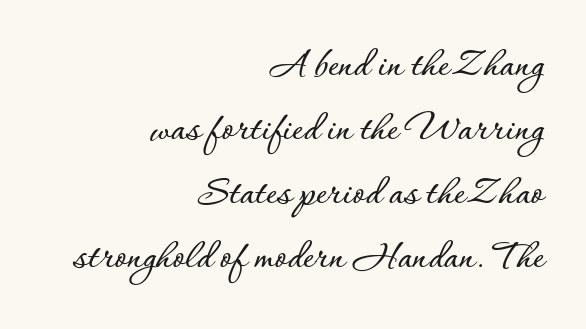
A typesetter would call this leading conventional body-copy spacing. Does extra space separate the letters? No, they use regular spacing. The baseline area is clear. Caption: multi-line text, flush right, ragged left. Each letter keeps its own natural width here, so spacing adapts to shape.
